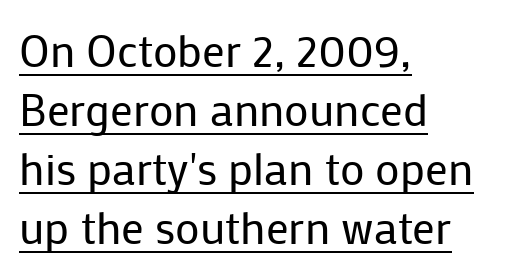
The image shows 45 px regular-weight sans-serif type, upright; set left-aligned, normal line spacing (1.31x), normal letter spacing, underlined; low stroke contrast and a medium x-height.
